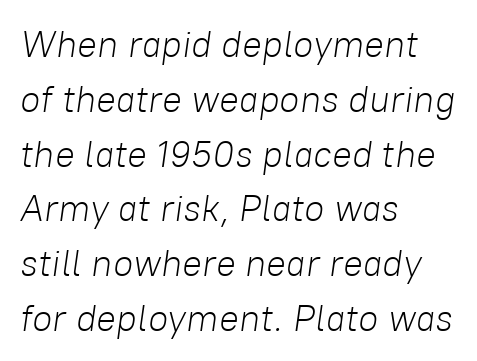
The image shows 37 px light type, italic (leaning right); set left-aligned, normal line spacing (1.48x), normal letter spacing, not underlined; low stroke contrast and a medium x-height.
